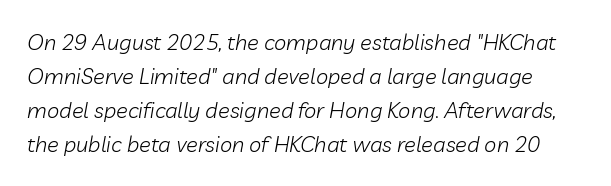
The image shows 22 px text type, italic (leaning right); set normal line spacing (1.55x), normal letter spacing, not underlined.
